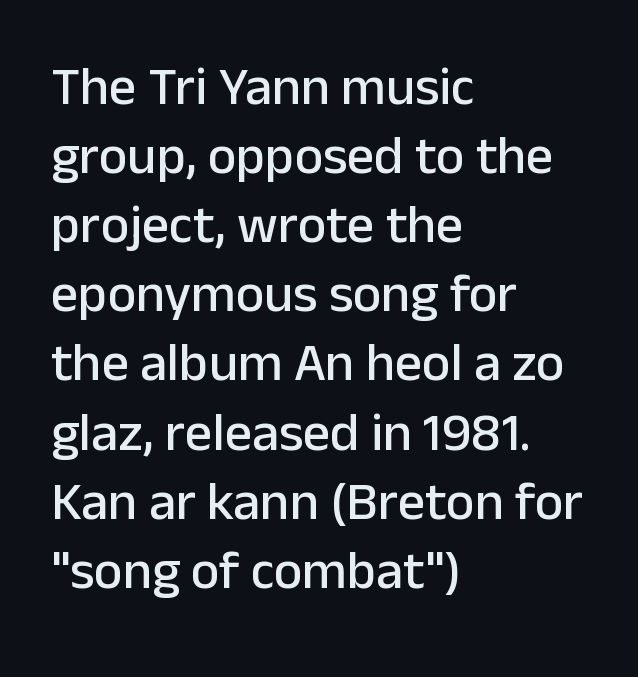
{"serif": "no", "italic": "no", "width": "normal", "stroke_contrast": "low", "x_height": "medium", "monospaced": "no", "underline": "no", "align": "left", "line_spacing": "normal", "line_spacing_ratio": 1.28, "letter_spacing": "normal", "letter_spacing_em": 0.0, "glyph_px": 54}
